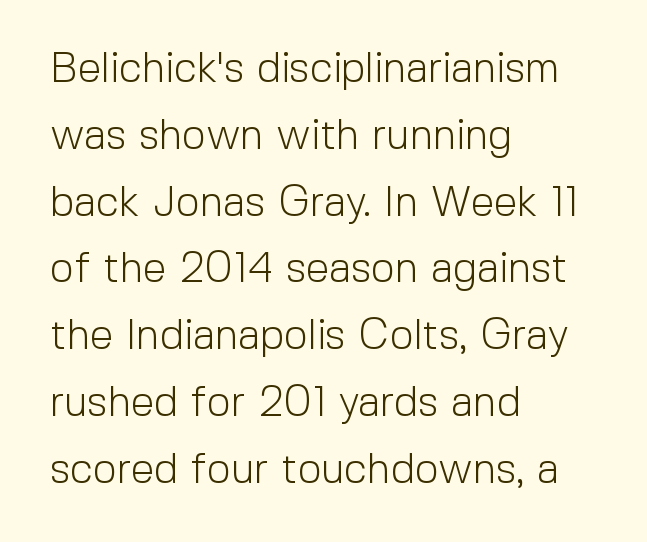
The image shows 42 px light sans-serif type, upright; set left-aligned, normal line spacing (1.59x), normal letter spacing, not underlined; a medium x-height.
